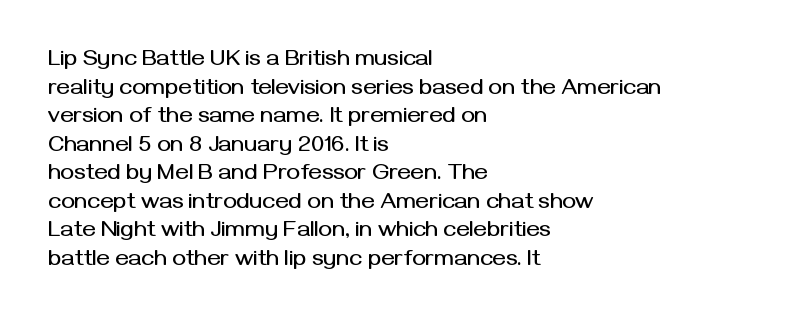
{"italic": "no", "underline": "no", "align": "left", "line_spacing_ratio": 1.24, "letter_spacing": "normal", "letter_spacing_em": 0.0, "glyph_px": 23}
